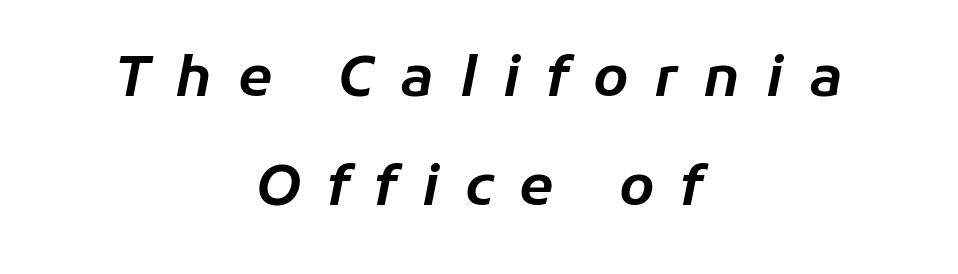
Q: Is the text italic (slanted)? A: Yes, it leans right by about 11 degrees.
Q: Is the text underlined? A: No.
Q: How is the paragraph aligned? A: Centered.
Q: Is the spacing between letters normal or unusually wide? A: Unusually wide.
Q: Is the spacing between lines tight, normal or loose? A: Loose.
Q: Width (condensed, normal, or wide)? A: Normal.
Q: Stroke contrast? A: Low.
Q: x-height? A: Medium.
Q: Monospaced? A: No.
